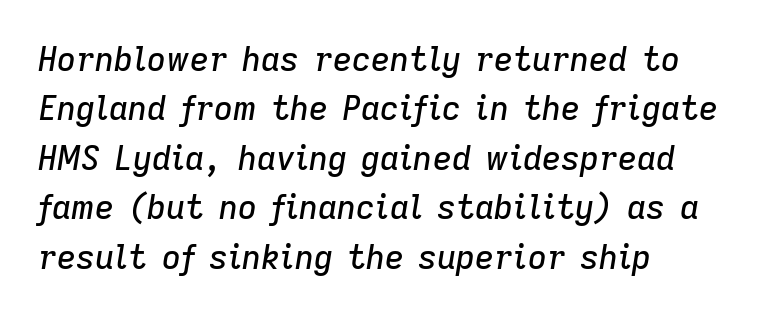
The image shows 33 px text type, italic (leaning right); set left-aligned, normal line spacing (1.5x), normal letter spacing, not underlined; low stroke contrast and a medium x-height.
